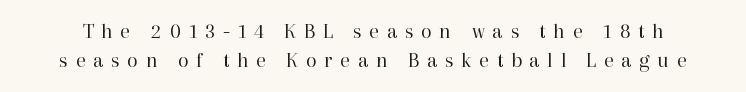
How are the letters spaced? Widely, with obvious added tracking. Words float on clear page, feet unadorned. Heft: none added — not bold. When letters stand straight like this, we call the style roman or upright. Reading down the column, the eye jumps a familiar distance to each next line.
